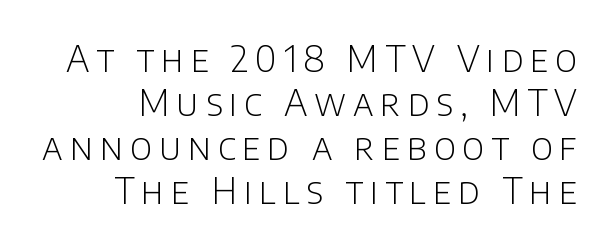
{"serif": "no", "italic": "no", "bold": "no", "weight": "light", "width": "normal", "stroke_contrast": "low", "x_height": "large", "monospaced": "no", "underline": "no", "line_spacing_ratio": 1.22, "glyph_px": 36}
